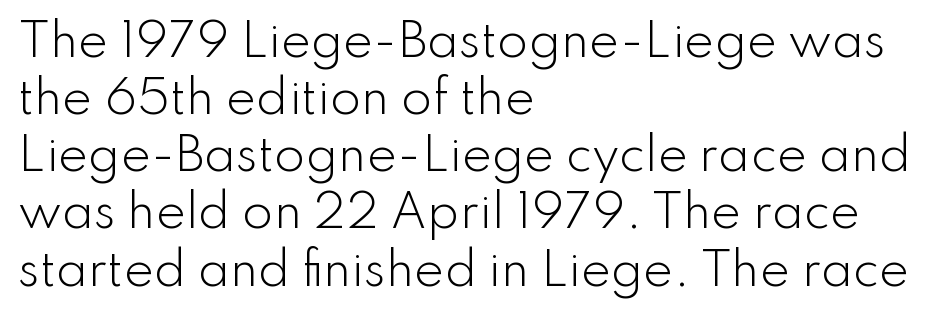
The image shows 45 px light sans-serif type, upright; set left-aligned, normal line spacing (1.27x), normal letter spacing, not underlined; low stroke contrast and a small x-height.
